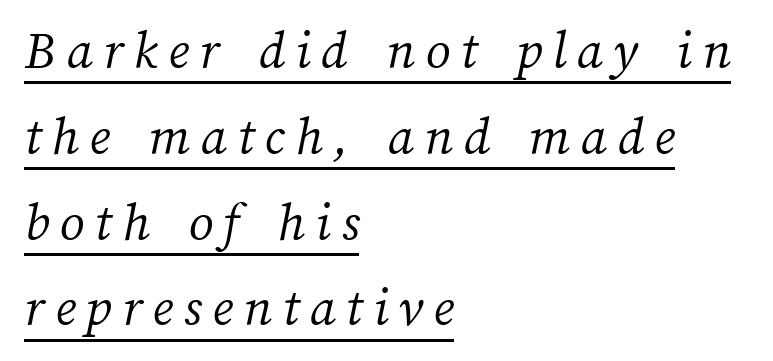
If you measured baseline to baseline, you'd find a middling distance. Character widths vary here, with narrow letters taking less room than wide ones. Glance below the letters and you will spot a drawn line. The letters look calm and open, with moderate or lighter stems.
